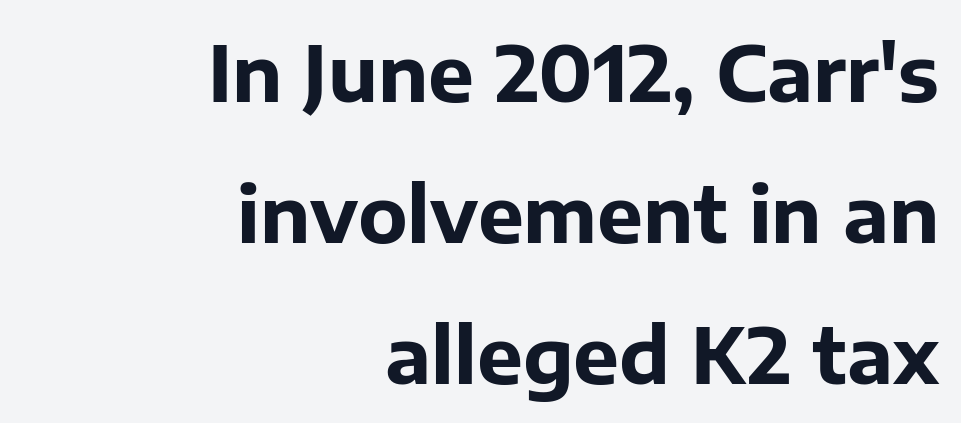
Q: Is the text bold? A: Yes.
Q: Is the text italic (slanted)? A: No, it is upright.
Q: Is the typeface a serif or a sans-serif typeface? A: Sans-serif.
Q: Is the text underlined? A: No.
Q: How is the paragraph aligned? A: Right-aligned.
Q: Is the spacing between letters normal or unusually wide? A: Normal.
Q: Width (condensed, normal, or wide)? A: Normal.
Q: Stroke contrast? A: Low.
Q: x-height? A: Medium.
Q: Monospaced? A: No.
